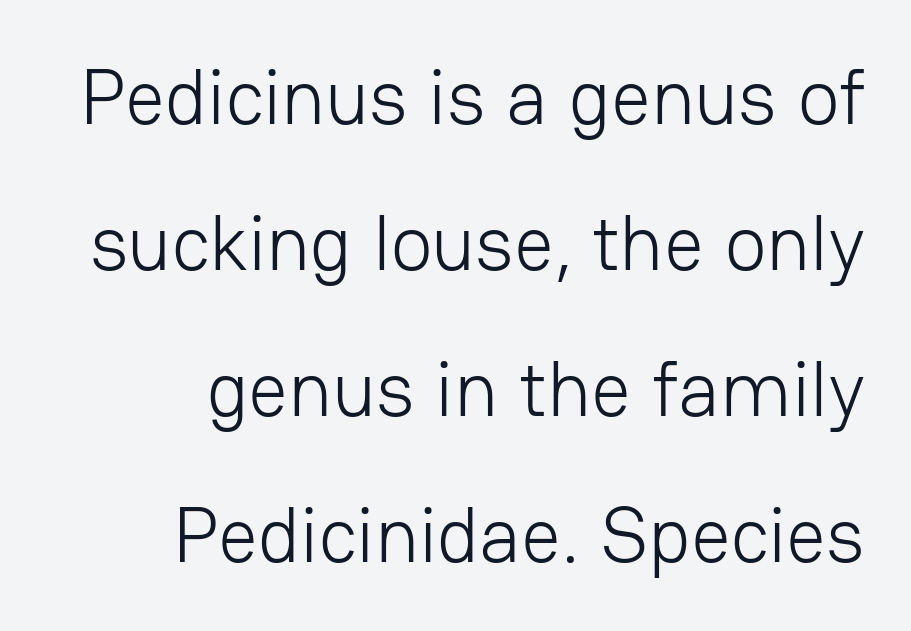
The zone under the glyphs is completely vacant. Short note: letters normally spaced. Ink coverage per letter is moderate at most. The typeface chosen for these lines omits serifs.
